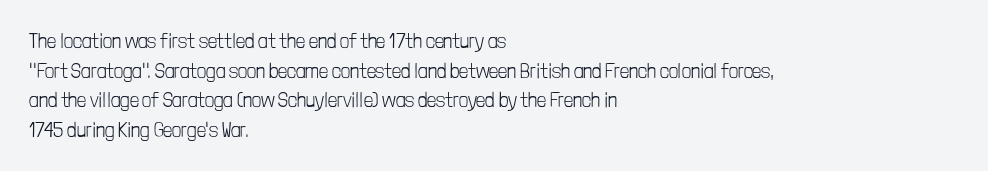
Compared with a typical body face, this is equally light or lighter still. The line texture is even and compact thanks to regular tracking. The space directly below the letters is spotless. Nope, not italic — everything's standing straight.
